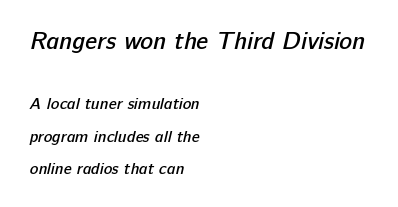
Q: Is the text bold? A: Semi-bold.
Q: Is the text underlined? A: No.
Q: How is the paragraph aligned? A: Left-aligned.
Q: Is the spacing between letters normal or unusually wide? A: Normal.
Q: Is the spacing between lines tight, normal or loose? A: Loose.
Q: Which block of text is set in a larger size, the first (top) or the second (bottom)? A: The first (top) one.
